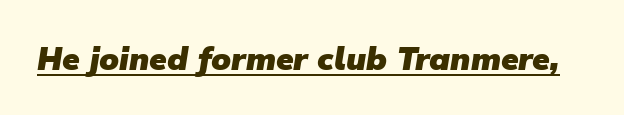
The rendered words wear a rule along their underside. The passage shown is typed in a proportional face where columns would drift. The type is set solid horizontally, with unmodified tracking. The typeface chosen for these lines omits serifs.
